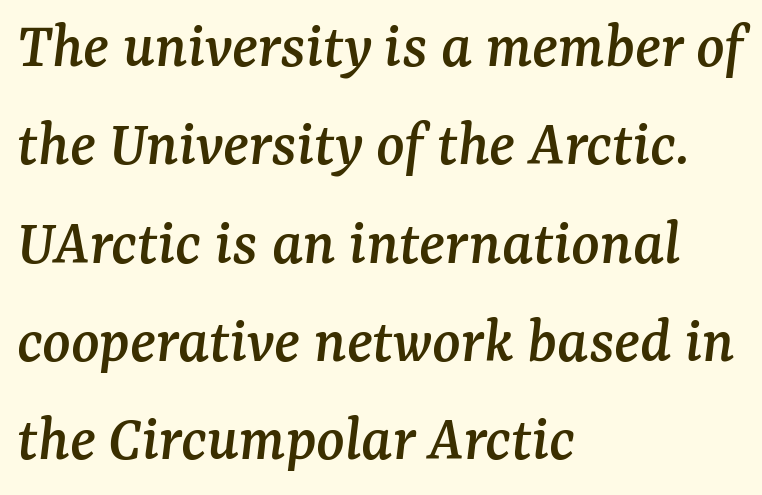
The image shows 66 px serif type, italic (leaning right); set left-aligned, normal line spacing (1.49x), normal letter spacing, not underlined; medium stroke contrast and a medium x-height.
